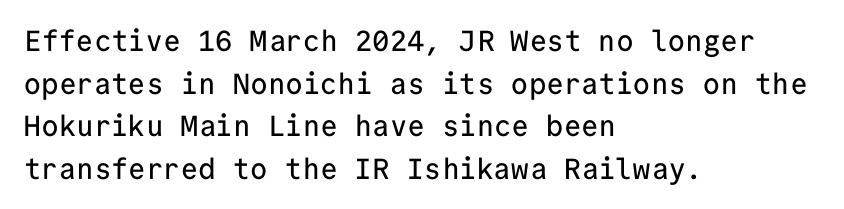
Style check: upright. The lines sit at an ordinary, default distance from one another. The space beneath each line is pristine and unruled. Monospaced: the letters line up in strict vertical columns.
